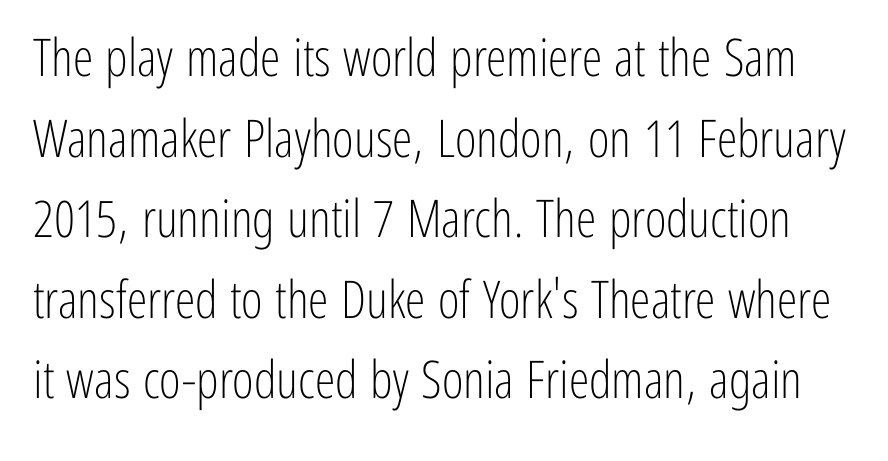
{"serif": "no", "italic": "no", "bold": "no", "weight": "light", "width": "condensed", "stroke_contrast": "low", "x_height": "medium", "monospaced": "no", "underline": "no", "line_spacing": "normal", "line_spacing_ratio": 1.55, "letter_spacing": "normal", "letter_spacing_em": 0.0, "glyph_px": 52}
